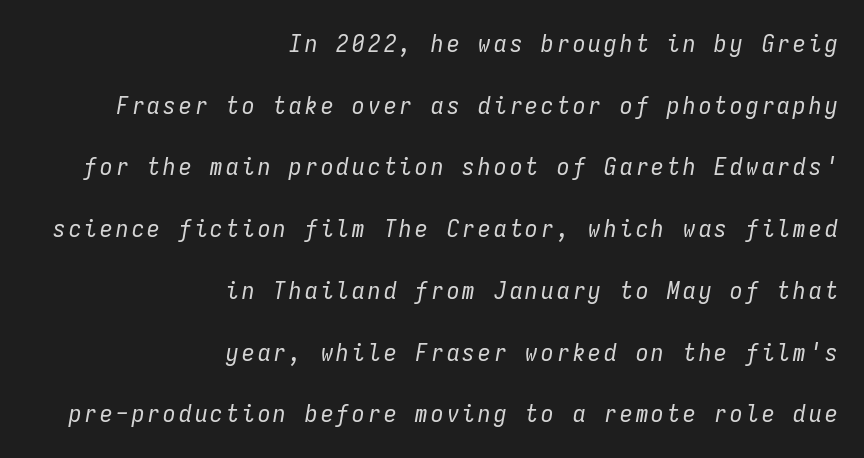
{"italic": "yes", "lean": "right", "slant_degrees": 9, "bold": "no", "underline": "no", "align": "right", "line_spacing": "loose", "line_spacing_ratio": 2.47, "glyph_px": 25}
